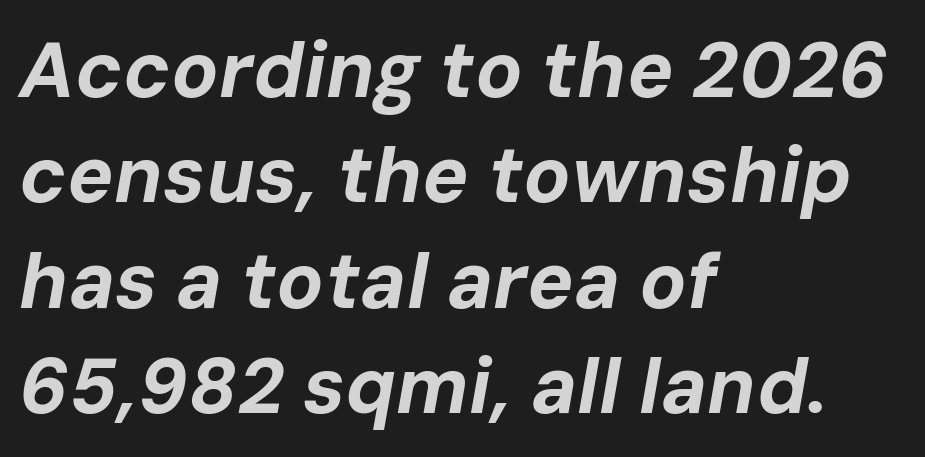
The image shows 78 px bold type, italic (leaning right); set left-aligned, normal line spacing (1.35x), normal letter spacing, not underlined; low stroke contrast and a medium x-height.
